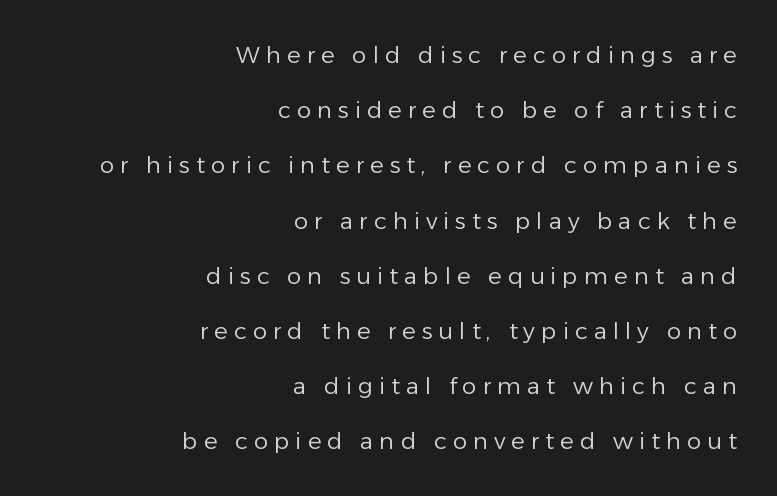
Q: Is the text bold? A: No.
Q: Is the text italic (slanted)? A: No, it is upright.
Q: Is the text underlined? A: No.
Q: How is the paragraph aligned? A: Right-aligned.
Q: Is the spacing between letters normal or unusually wide? A: Unusually wide.
Q: Is the spacing between lines tight, normal or loose? A: Loose.
